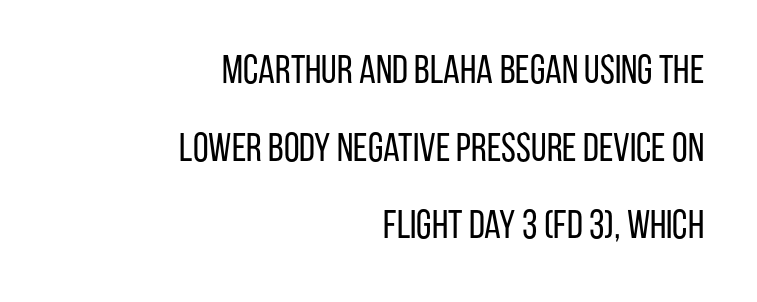
You could not count columns in this text — the font is proportionally spaced. Beneath every word, the page is bare. Characters remain perfectly vertical along every line. The designer dialed line spacing up above the default. The face used here is rendered with its standard letterfit.
